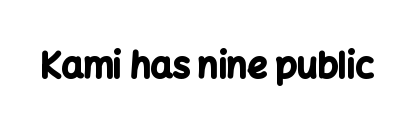
{"serif": "no", "italic": "no", "bold": "yes", "weight": "bold", "width": "normal", "stroke_contrast": "low", "x_height": "medium", "monospaced": "no", "underline": "no", "letter_spacing": "normal", "letter_spacing_em": 0.0, "glyph_px": 35}
